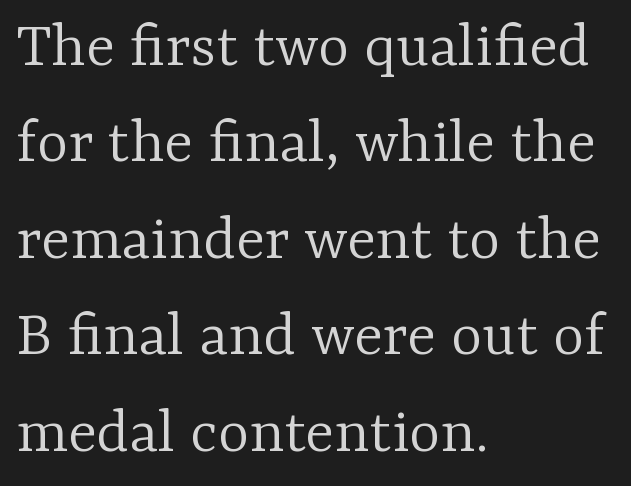
Q: Is the text bold? A: No.
Q: Is the text italic (slanted)? A: No, it is upright.
Q: Is the typeface a serif or a sans-serif typeface? A: Serif.
Q: Is the text underlined? A: No.
Q: How is the paragraph aligned? A: Left-aligned.
Q: Is the spacing between letters normal or unusually wide? A: Normal.
Q: Is the spacing between lines tight, normal or loose? A: Normal.
Q: Width (condensed, normal, or wide)? A: Normal.
Q: Stroke contrast? A: Low.
Q: x-height? A: Medium.
Q: Monospaced? A: No.
